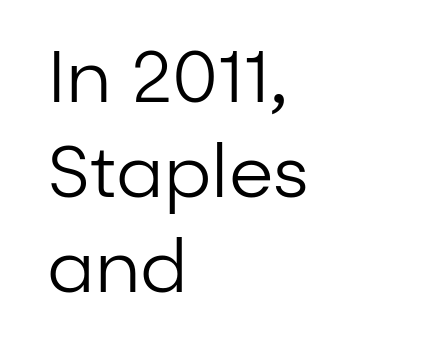
The typeface chosen for these lines omits serifs. The rendering uses a moderate line-height, typical for paragraphs. Posture: upright roman. The letters sit at their default tracking, neither squeezed nor spread.
